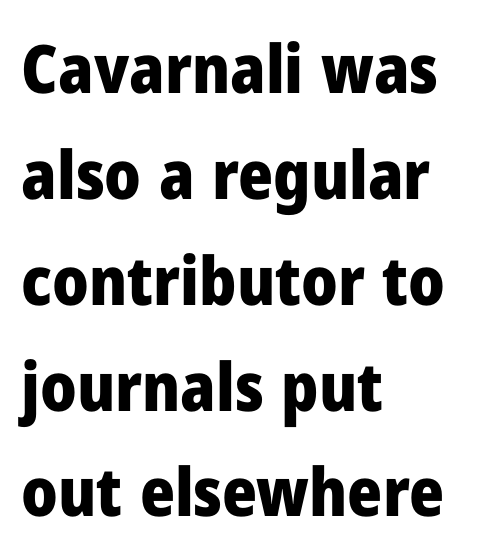
Q: Is the text bold? A: Yes.
Q: Is the text italic (slanted)? A: No, it is upright.
Q: Is the typeface a serif or a sans-serif typeface? A: Sans-serif.
Q: Is the text underlined? A: No.
Q: How is the paragraph aligned? A: Left-aligned.
Q: Is the spacing between letters normal or unusually wide? A: Normal.
Q: Is the spacing between lines tight, normal or loose? A: Normal.
Q: Width (condensed, normal, or wide)? A: Normal.
Q: Stroke contrast? A: Low.
Q: x-height? A: Medium.
Q: Monospaced? A: No.
